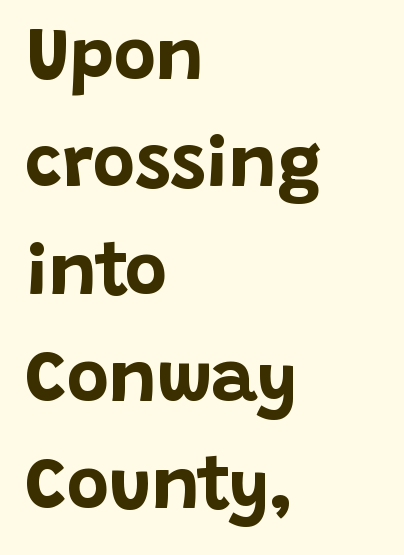
Q: Is the text bold? A: Yes.
Q: Is the text italic (slanted)? A: No, it is upright.
Q: Is the typeface a serif or a sans-serif typeface? A: Sans-serif.
Q: Is the text underlined? A: No.
Q: How is the paragraph aligned? A: Left-aligned.
Q: Is the spacing between letters normal or unusually wide? A: Normal.
Q: Is the spacing between lines tight, normal or loose? A: Normal.
Q: Width (condensed, normal, or wide)? A: Normal.
Q: Stroke contrast? A: Low.
Q: x-height? A: Large.
Q: Monospaced? A: No.
